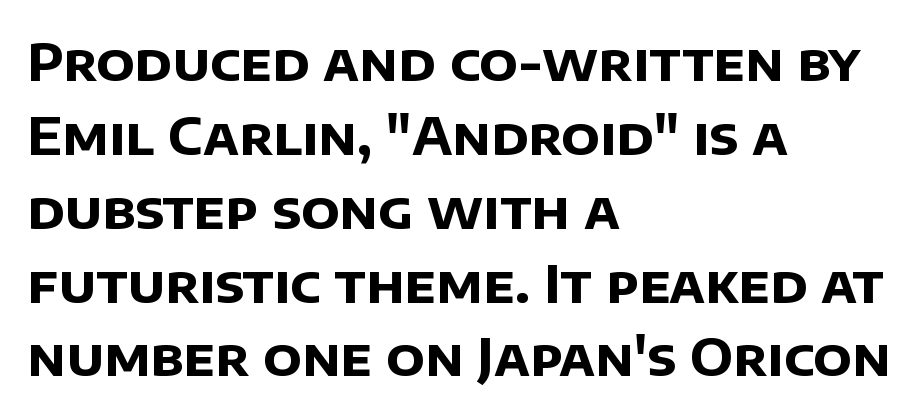
Q: Is the text bold? A: Yes.
Q: Is the typeface a serif or a sans-serif typeface? A: Sans-serif.
Q: Is the text underlined? A: No.
Q: How is the paragraph aligned? A: Left-aligned.
Q: Is the spacing between letters normal or unusually wide? A: Normal.
Q: Is the spacing between lines tight, normal or loose? A: Normal.
Q: Width (condensed, normal, or wide)? A: Normal.
Q: Stroke contrast? A: Low.
Q: x-height? A: Large.
Q: Monospaced? A: No.
